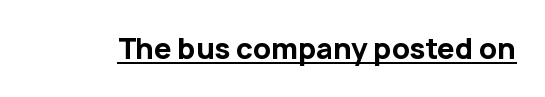
Q: Is the text bold? A: Yes.
Q: Is the text italic (slanted)? A: No, it is upright.
Q: Is the typeface a serif or a sans-serif typeface? A: Sans-serif.
Q: Is the text underlined? A: Yes.
Q: Is the spacing between letters normal or unusually wide? A: Normal.
Q: Width (condensed, normal, or wide)? A: Normal.
Q: Stroke contrast? A: Low.
Q: x-height? A: Medium.
Q: Monospaced? A: No.
